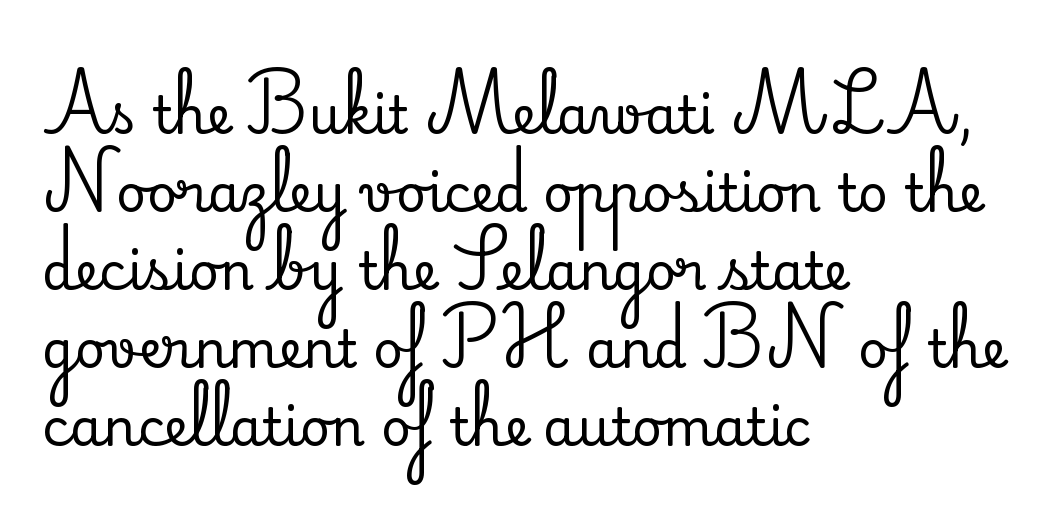
Q: Is the text italic (slanted)? A: No, it is upright.
Q: Is the typeface a serif or a sans-serif typeface? A: Serif.
Q: Is the text underlined? A: No.
Q: How is the paragraph aligned? A: Left-aligned.
Q: Is the spacing between letters normal or unusually wide? A: Normal.
Q: Is the spacing between lines tight, normal or loose? A: Normal.
Q: Width (condensed, normal, or wide)? A: Normal.
Q: Stroke contrast? A: Medium.
Q: x-height? A: Small.
Q: Monospaced? A: No.
